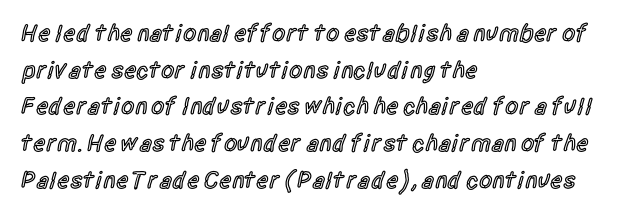
Each line starts at the same left margin while the right side varies. The string is rendered with underlining switched off. In terms of weight, the rendering is demibold, just under bold.
